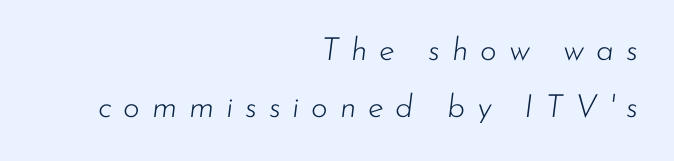
The image shows 32 px light type, italic (leaning right); set right-aligned, line spacing 1.78x, unusually wide letter spacing (+0.37 em), not underlined; low stroke contrast and a small x-height.
